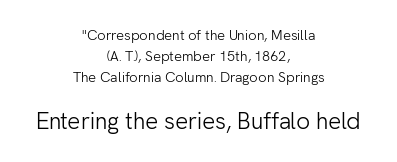
Stems and bowls with no extra thickness — not bold. Each word holds together tightly as a unit, with standard inter-letter gaps. The lines are quadded center. Posture: straight, roman, zero tilt. Check under the words: just untouched page.
